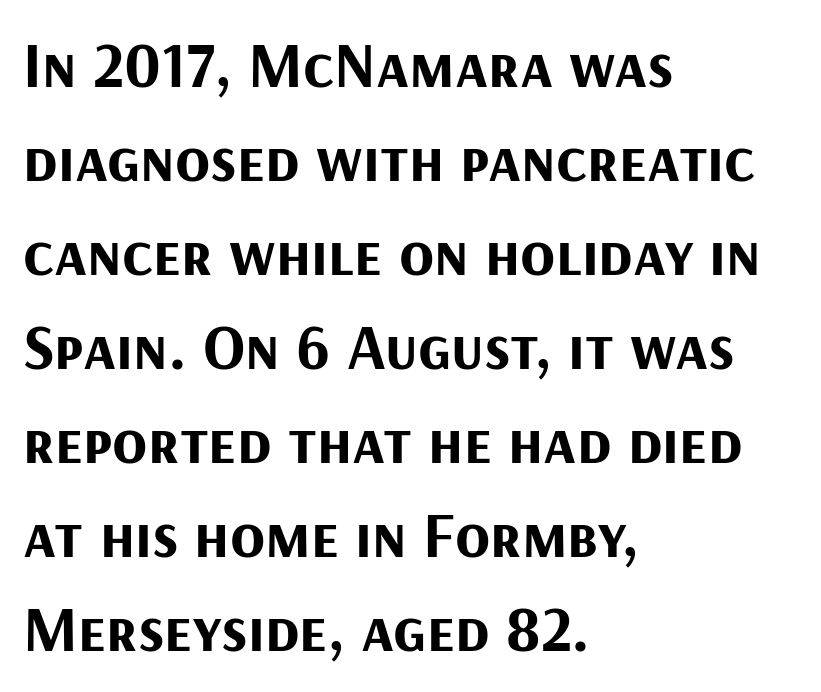
The characters look thick and weighty, a clear bold. Leading matches the norm, producing a regular column. If you drew a ruler down the left edge, every line would touch it. Spacing verdict: proportional, widths tailored to each character.
